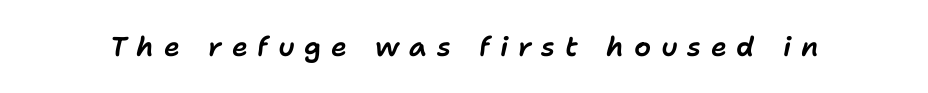
Words float on clear page, feet unadorned. Is the letter spacing exaggerated? Yes — the characters are pushed far apart. A typesetter would mark this as italic.
